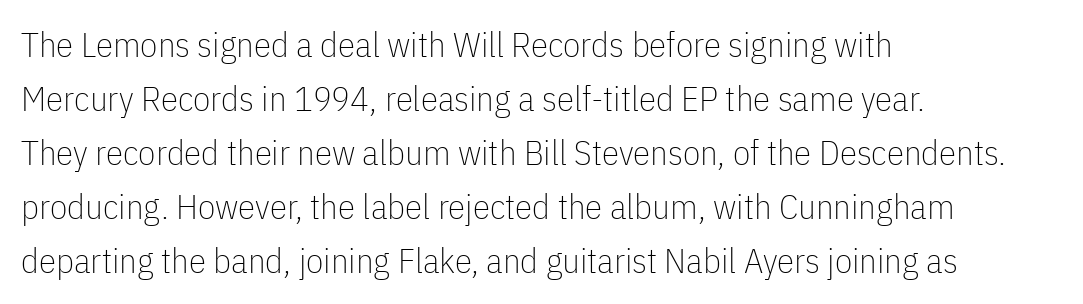
The image shows 35 px thin, condensed sans-serif type, upright; set left-aligned, normal line spacing (1.54x), normal letter spacing, not underlined; low stroke contrast and a medium x-height.
